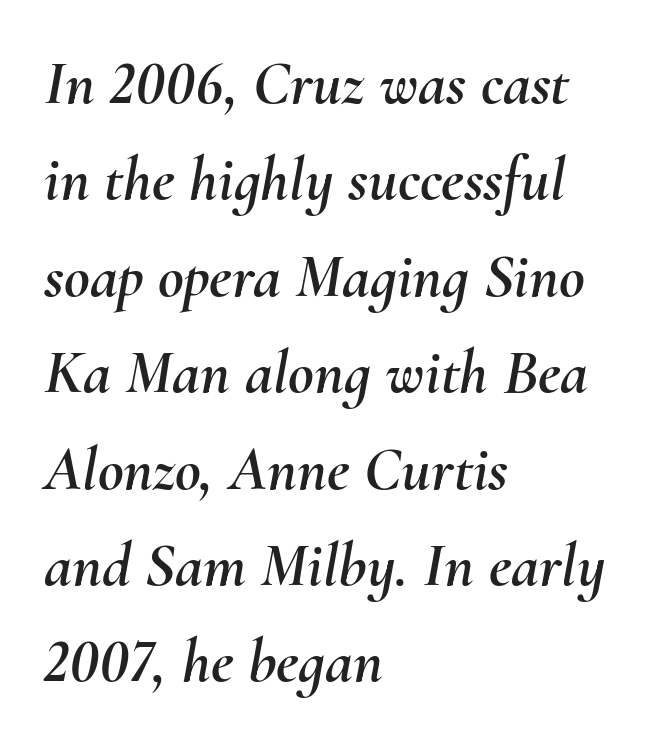
{"italic": "yes", "lean": "right", "slant_degrees": 10, "width": "normal", "stroke_contrast": "medium", "x_height": "small", "monospaced": "no", "underline": "no", "align": "left", "line_spacing": "normal", "line_spacing_ratio": 1.53, "letter_spacing": "normal", "letter_spacing_em": 0.0, "glyph_px": 63}
